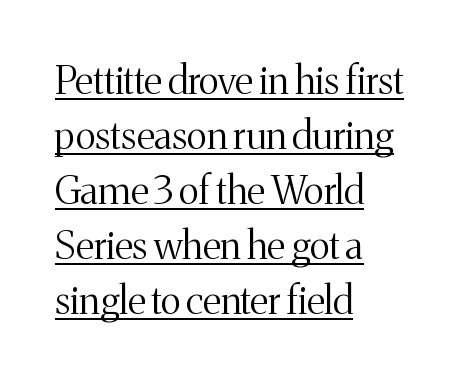
{"serif": "yes", "italic": "no", "bold": "no", "weight": "light", "width": "normal", "stroke_contrast": "medium", "x_height": "medium", "monospaced": "no", "underline": "yes", "align": "left", "line_spacing": "normal", "line_spacing_ratio": 1.41, "letter_spacing": "normal", "letter_spacing_em": 0.0, "glyph_px": 39}
